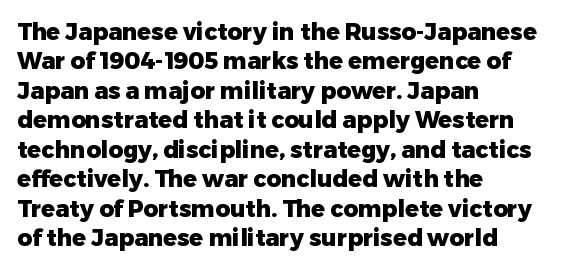
The image shows 23 px bold type, upright; set left-aligned, normal line spacing (1.28x), normal letter spacing, not underlined.
